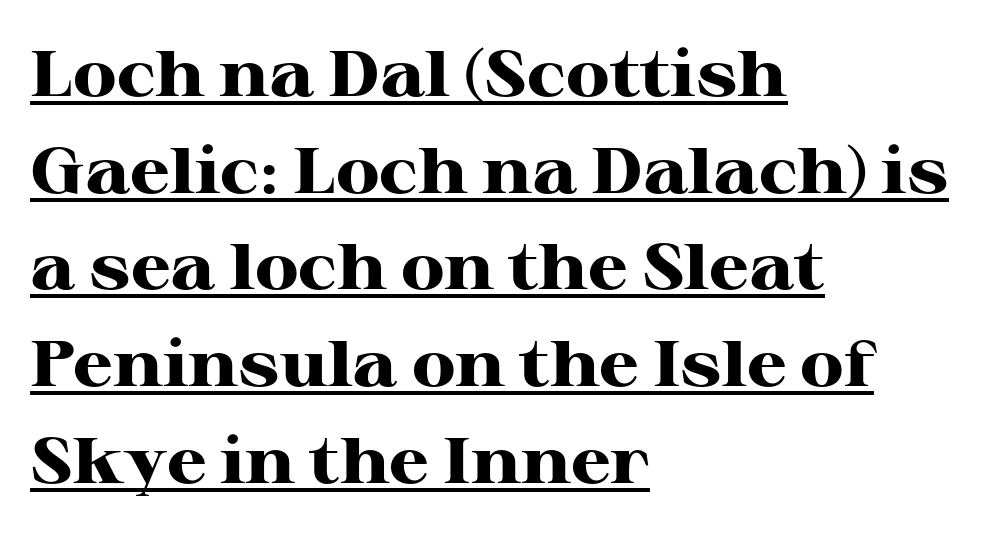
{"serif": "yes", "italic": "no", "bold": "yes", "weight": "heavy", "width": "wide", "stroke_contrast": "high", "x_height": "medium", "monospaced": "no", "underline": "yes", "align": "left", "line_spacing": "normal", "line_spacing_ratio": 1.51, "letter_spacing": "normal", "letter_spacing_em": 0.0, "glyph_px": 64}
